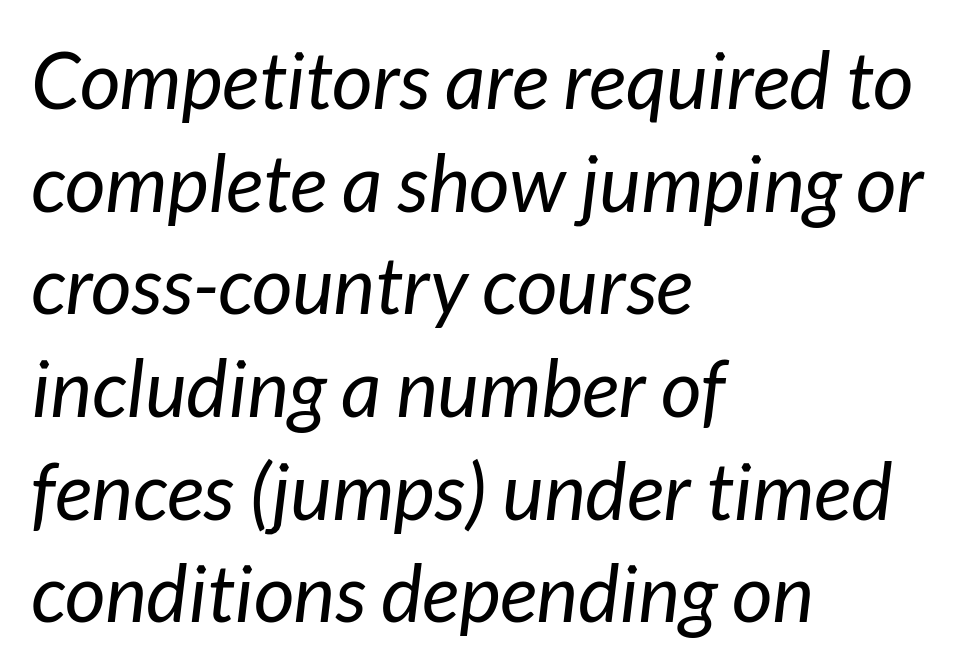
The glyphs are unaccompanied by any horizontal stroke below them. Line beginnings align vertically; line endings do not. An italicized treatment has been applied to the whole sample. Whoever set this chose a conventional vertical rhythm. Nothing unusual about the tracking: characters are spaced as the font intends.
